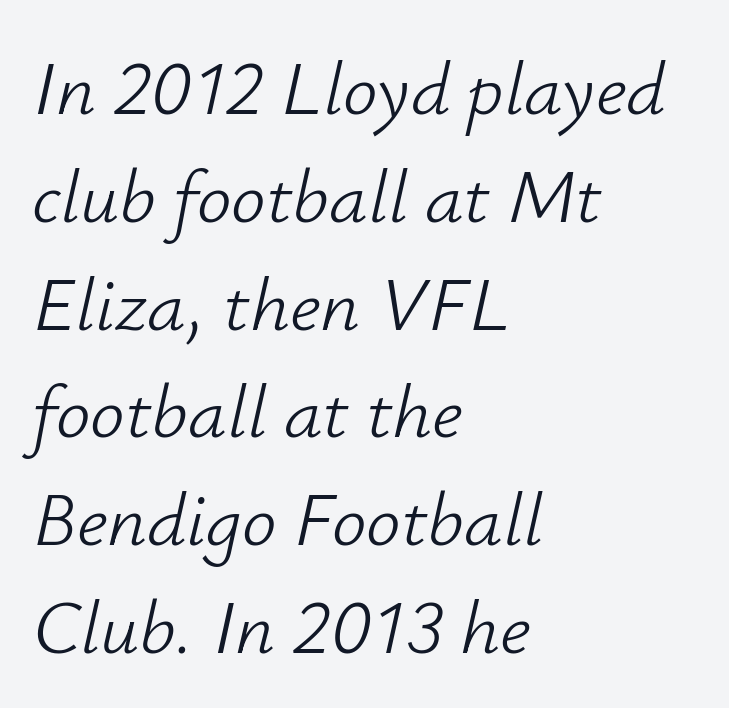
The image shows 77 px light type, italic (leaning right); set left-aligned, normal line spacing (1.4x), normal letter spacing, not underlined; low stroke contrast and a small x-height.
